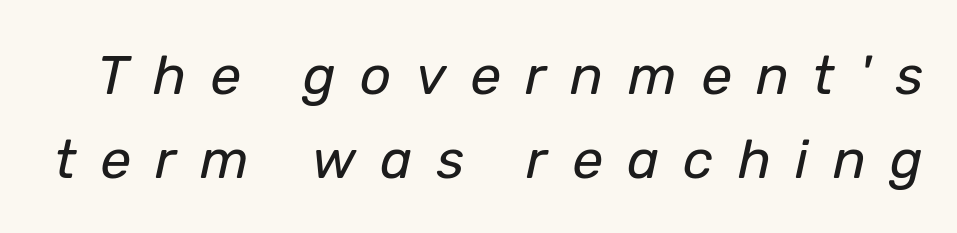
The image shows 55 px regular-weight type, italic (leaning right); set normal line spacing (1.53x), unusually wide letter spacing (+0.44 em), not underlined; low stroke contrast and a medium x-height.
